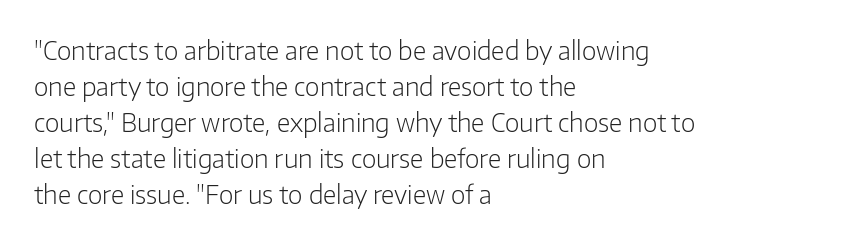
{"italic": "no", "bold": "no", "underline": "no", "align": "left", "line_spacing": "normal", "line_spacing_ratio": 1.44, "letter_spacing": "normal", "letter_spacing_em": 0.0, "glyph_px": 25}
